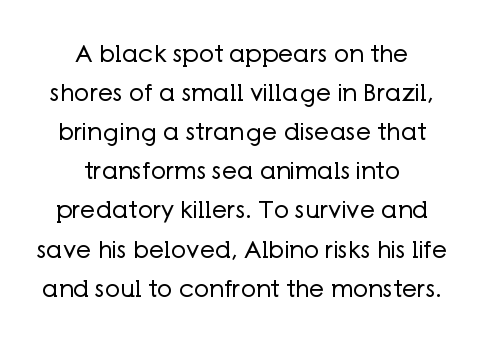
{"italic": "no", "bold": "no", "underline": "no", "align": "center", "line_spacing": "normal", "line_spacing_ratio": 1.63, "letter_spacing": "normal", "letter_spacing_em": 0.0, "glyph_px": 24}
